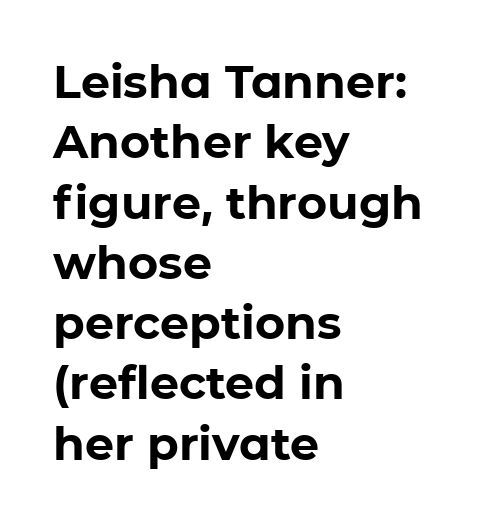
Vertical spacing — default. A typesetter would call this zero additional tracking. Every character sits straight up, as roman type does. Each letter keeps its own natural width here, so spacing adapts to shape. This is sans-serif lettering, the kind often seen on screens and signage.
